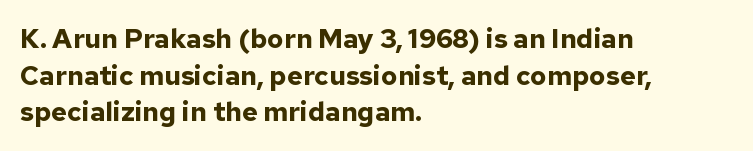
Casual observation: everything's shoved over to the left. Look at the tracking — it's just the regular setting, nothing added. The rendering uses a moderate line-height, typical for paragraphs. Decoration check: the copy has no underline. The face used here has the dense, thick strokes of a bold. The typography opts for an upright posture over an oblique one.
